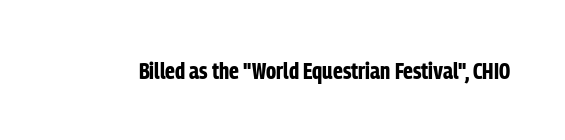
{"italic": "no", "bold": "yes", "underline": "no", "letter_spacing": "normal", "letter_spacing_em": 0.0, "glyph_px": 24}
